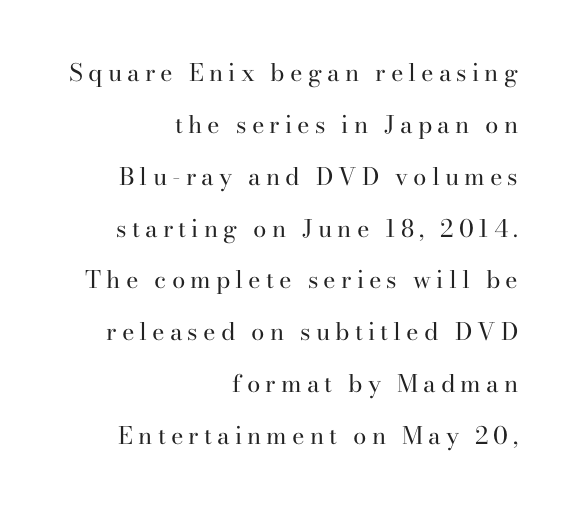
The image shows 24 px text type, upright; set right-aligned, loose line spacing (2.16x), unusually wide letter spacing (+0.21 em), not underlined.
